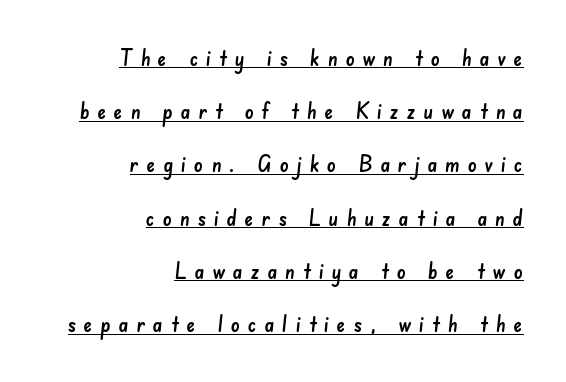
Observe the wide spacing: letters keep a clear distance from each other. Horizontal alignment here is rightward, an uncommon choice for prose. Looks like someone drew a line under every word here. The passage shown stacks its lines with a broad gap.
